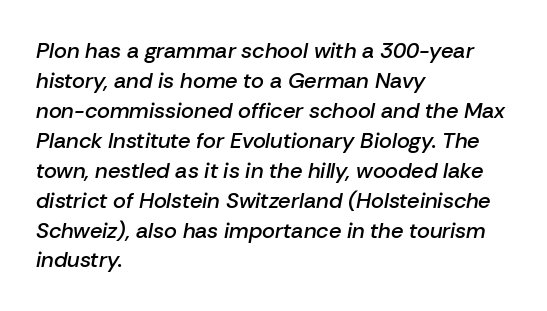
The image shows 22 px text type, italic (leaning right); set left-aligned, normal line spacing (1.36x), normal letter spacing, not underlined.
